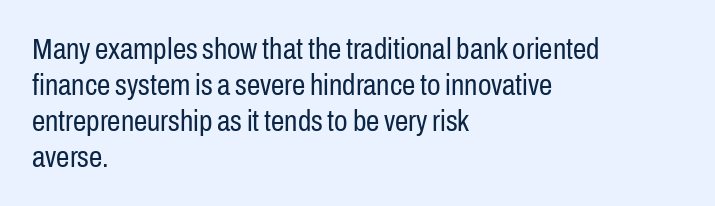
{"serif": "no", "italic": "no", "bold": "no", "weight": "regular", "width": "condensed", "stroke_contrast": "low", "x_height": "medium", "monospaced": "no", "underline": "no", "align": "left", "line_spacing_ratio": 1.2, "letter_spacing": "normal", "letter_spacing_em": 0.0, "glyph_px": 30}
